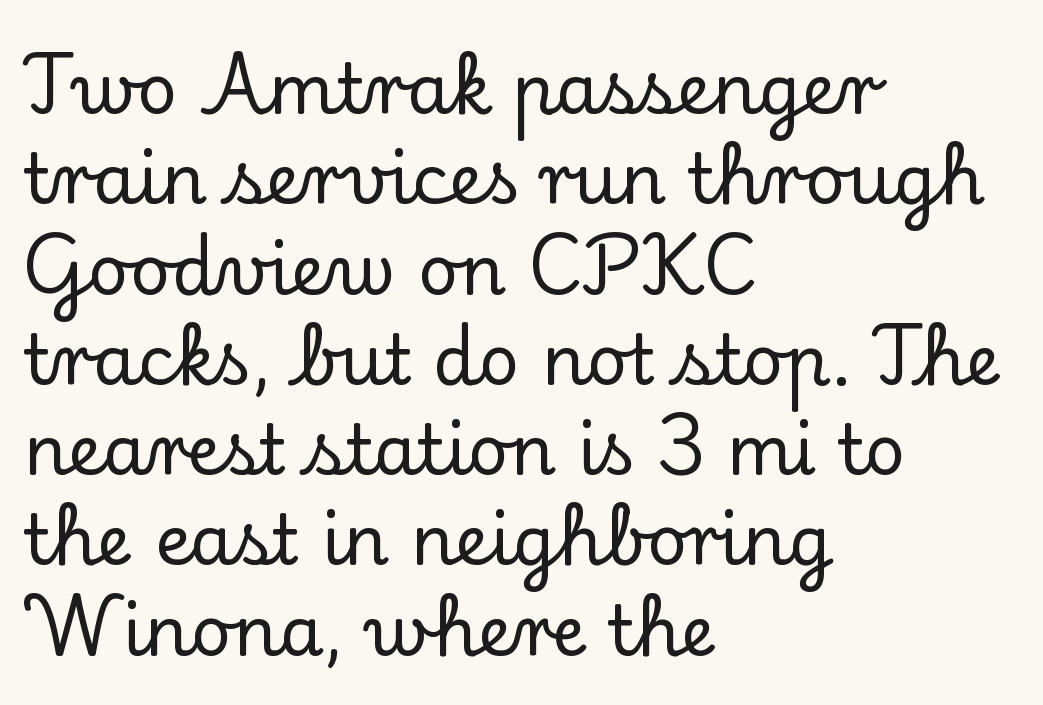
Each letter's strokes conclude with small projecting serifs. Plain, unruled lines of type. The face used here is proportionally spaced, like ordinary book or web type. Line spacing here is normal. A classic flush-left, rag-right setting is used for this passage. The lettering stays uniformly vertical, giving the passage a roman look.
